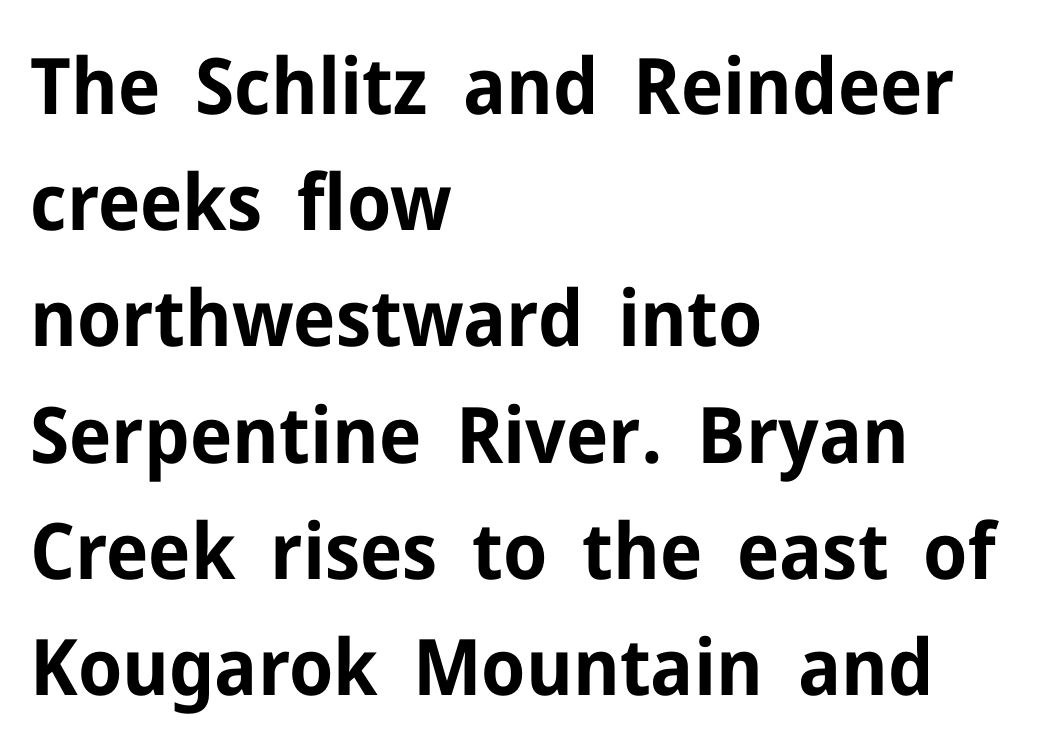
Q: Is the text bold? A: Yes.
Q: Is the text italic (slanted)? A: No, it is upright.
Q: Is the typeface a serif or a sans-serif typeface? A: Sans-serif.
Q: Is the text underlined? A: No.
Q: How is the paragraph aligned? A: Left-aligned.
Q: Is the spacing between letters normal or unusually wide? A: Normal.
Q: Is the spacing between lines tight, normal or loose? A: Normal.
Q: Width (condensed, normal, or wide)? A: Normal.
Q: Stroke contrast? A: Low.
Q: x-height? A: Medium.
Q: Monospaced? A: No.
